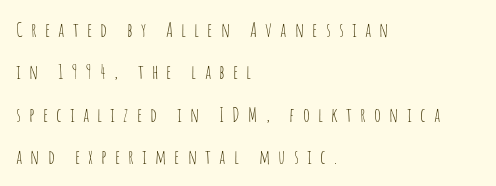
The image shows 20 px text type, upright; set left-aligned, loose line spacing (2.12x), unusually wide letter spacing (+0.41 em), not underlined.
